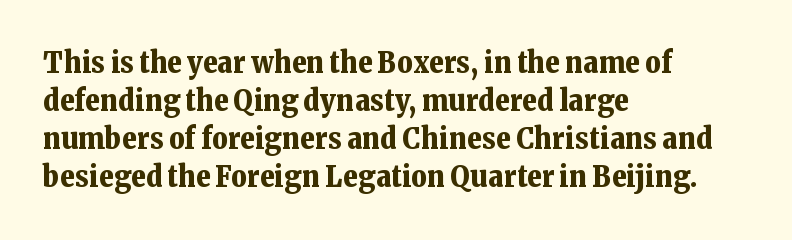
The image shows 30 px bold serif type, upright; set left-aligned, normal line spacing (1.27x), normal letter spacing, not underlined; low stroke contrast and a medium x-height.
